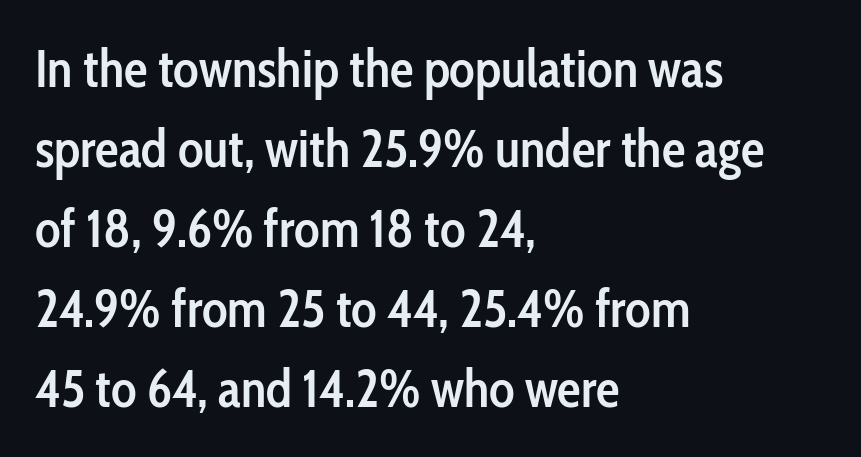
{"serif": "no", "italic": "no", "bold": "semi", "weight": "semibold", "width": "condensed", "stroke_contrast": "low", "x_height": "medium", "monospaced": "no", "underline": "no", "align": "left", "line_spacing": "normal", "line_spacing_ratio": 1.51, "letter_spacing": "normal", "letter_spacing_em": 0.0, "glyph_px": 53}
